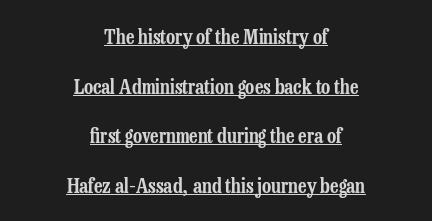
Words appear dense and cohesive because spacing is normal. A student would call this center alignment; a typographer would say set centered. A baseline rule has been typeset under these characters. Style check: upright.
